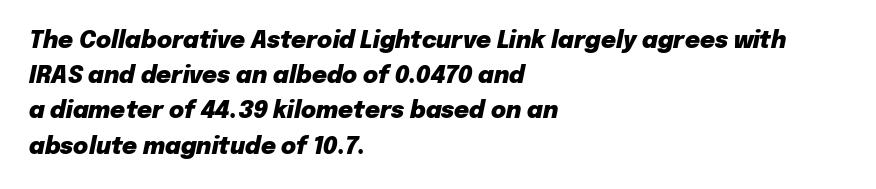
{"italic": "yes", "lean": "right", "slant_degrees": 12, "bold": "yes", "underline": "no", "align": "left", "line_spacing": "normal", "line_spacing_ratio": 1.53, "letter_spacing": "normal", "letter_spacing_em": 0.0, "glyph_px": 23}
